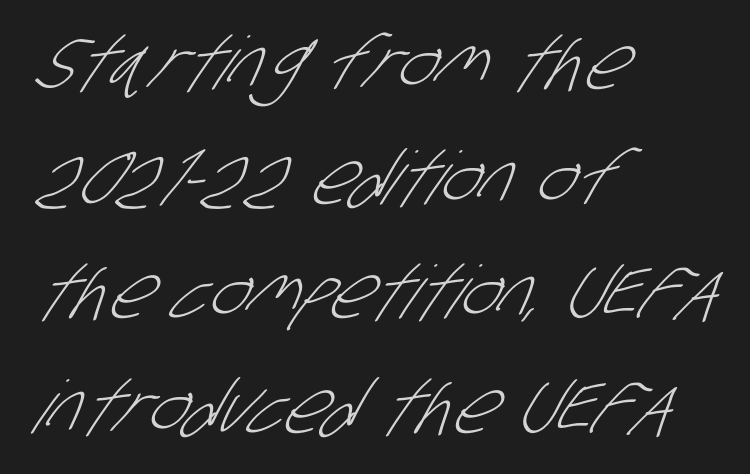
The glyphs in this specimen are sans serif. Rule under the text: the space is simply empty. Tracking here is standard; glyphs follow each other at the usual distance. Horizontal bands of white between lines are of average thickness. A typesetter would call this proportional, since set widths differ per character.
